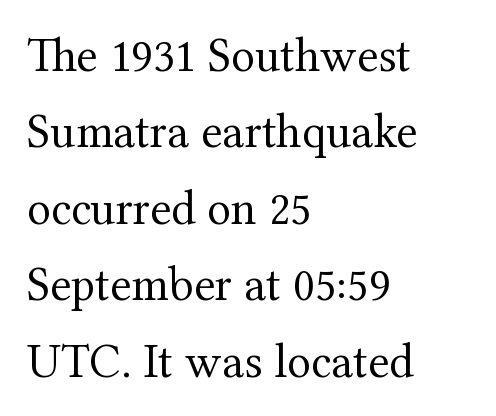
Serifs: yes, visible at the terminals of the letterforms. Tracking value appears to be zero — textbook default spacing. The letters advance in unequal steps, a hallmark of proportional type. Stroke thickness stays within the range of a standard reading face or lighter. Interline gaps are of average width in this sample.
